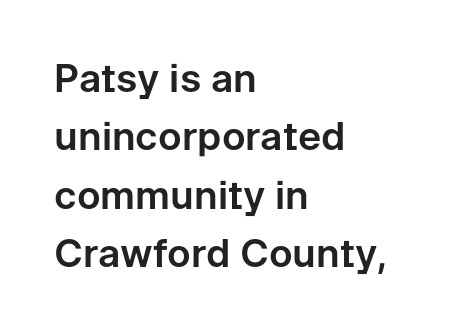
Q: Is the text italic (slanted)? A: No, it is upright.
Q: Is the typeface a serif or a sans-serif typeface? A: Sans-serif.
Q: Is the text underlined? A: No.
Q: How is the paragraph aligned? A: Left-aligned.
Q: Is the spacing between letters normal or unusually wide? A: Normal.
Q: Is the spacing between lines tight, normal or loose? A: Normal.
Q: Width (condensed, normal, or wide)? A: Normal.
Q: Stroke contrast? A: Low.
Q: x-height? A: Medium.
Q: Monospaced? A: No.
